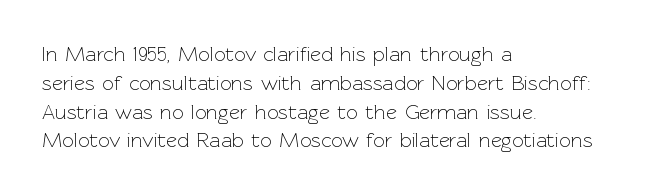
Q: Is the text bold? A: No.
Q: Is the text italic (slanted)? A: No, it is upright.
Q: Is the text underlined? A: No.
Q: How is the paragraph aligned? A: Left-aligned.
Q: Is the spacing between letters normal or unusually wide? A: Normal.
Q: Is the spacing between lines tight, normal or loose? A: Normal.
